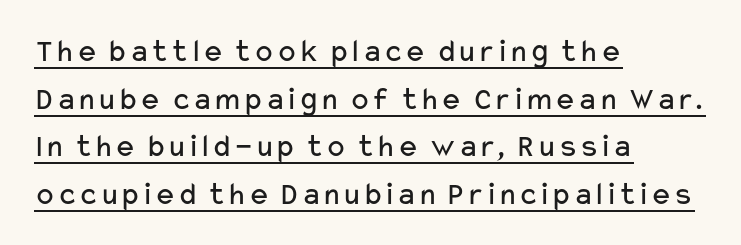
The image shows 33 px regular-weight, wide sans-serif type, upright; set left-aligned, normal line spacing (1.44x), normal letter spacing, underlined; low stroke contrast and a medium x-height.
